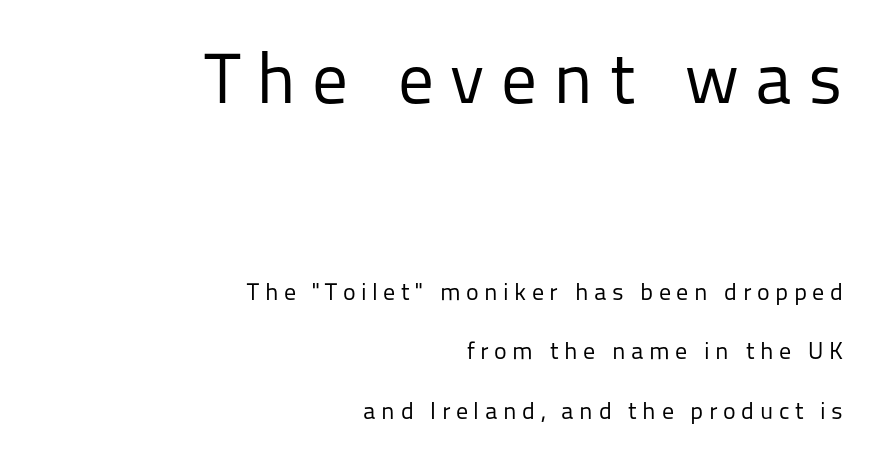
{"serif": "no", "italic": "no", "bold": "no", "weight": "regular", "width": "normal", "stroke_contrast": "low", "x_height": "medium", "monospaced": "no", "underline": "no", "align": "right", "line_spacing": "loose", "line_spacing_ratio": 2.48, "letter_spacing": "wide", "letter_spacing_em": 0.23, "larger_block": "first", "size_ratio": 2.96, "glyph_px": 71}
